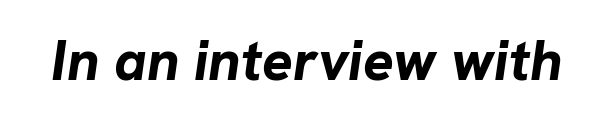
The image shows 57 px bold type, italic (leaning right); set normal letter spacing, not underlined; low stroke contrast and a medium x-height.
